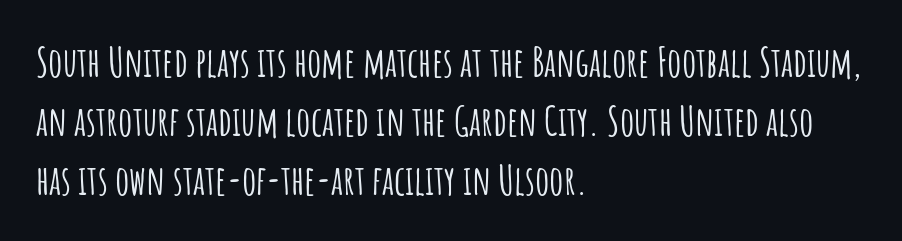
The paragraph shown leans on its left margin. Letter spacing: default. Each new line begins a customary step beneath the previous one. Here the designer chose a conventional face with non-uniform glyph widths. Posture: upright roman.
